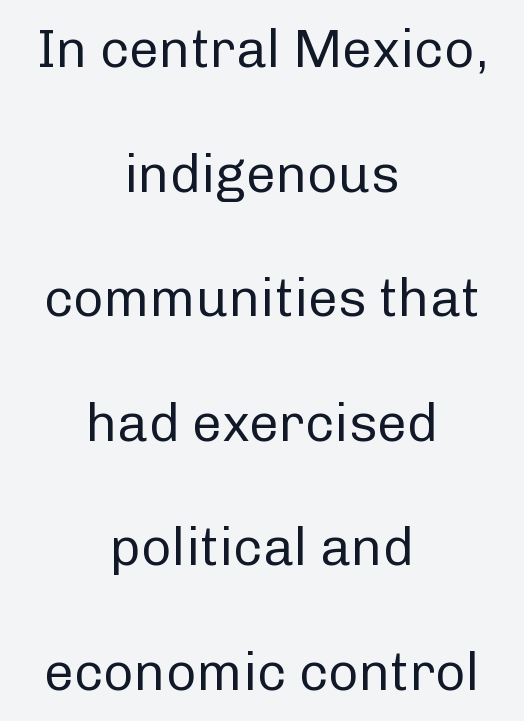
The image shows 53 px regular-weight sans-serif type, upright; set centered, loose line spacing (2.35x), normal letter spacing, not underlined; low stroke contrast and a medium x-height.
